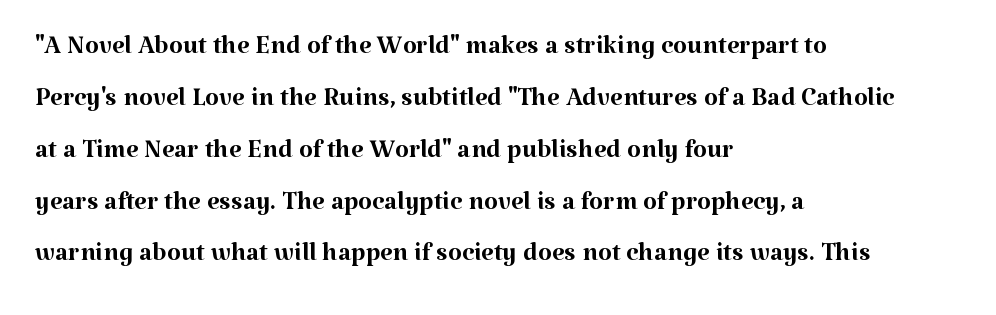
Look at the tracking — it's just the regular setting, nothing added. The letters carry serifs — small finishing strokes at the ends of their stems. Designer's note — italics off, roman on. Anything drawn beneath the words? Only blank space.
